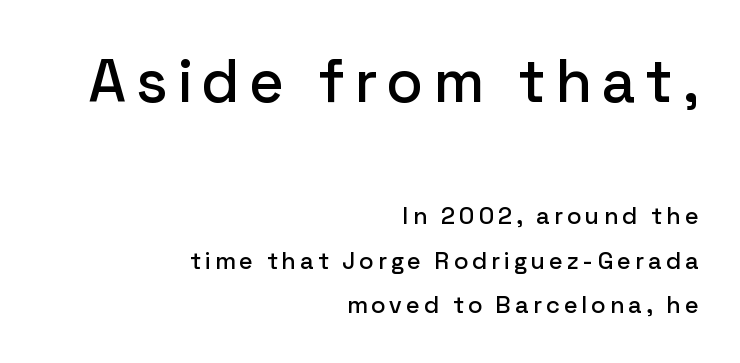
Q: Is the text italic (slanted)? A: No, it is upright.
Q: Is the typeface a serif or a sans-serif typeface? A: Sans-serif.
Q: Is the text underlined? A: No.
Q: How is the paragraph aligned? A: Right-aligned.
Q: Which block of text is set in a larger size, the first (top) or the second (bottom)? A: The first (top) one.
Q: Width (condensed, normal, or wide)? A: Normal.
Q: Stroke contrast? A: Low.
Q: x-height? A: Medium.
Q: Monospaced? A: No.
